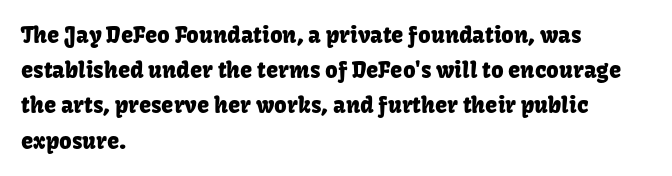
Q: Is the text italic (slanted)? A: No, it is upright.
Q: Is the text underlined? A: No.
Q: How is the paragraph aligned? A: Left-aligned.
Q: Is the spacing between letters normal or unusually wide? A: Normal.
Q: Is the spacing between lines tight, normal or loose? A: Normal.
